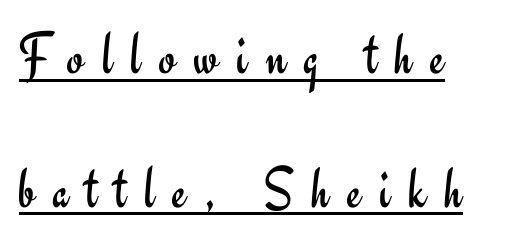
{"serif": "no", "bold": "no", "weight": "regular", "width": "normal", "stroke_contrast": "low", "x_height": "small", "monospaced": "no", "underline": "yes", "align": "left", "line_spacing": "loose", "line_spacing_ratio": 2.23, "letter_spacing": "wide", "letter_spacing_em": 0.3, "glyph_px": 60}
